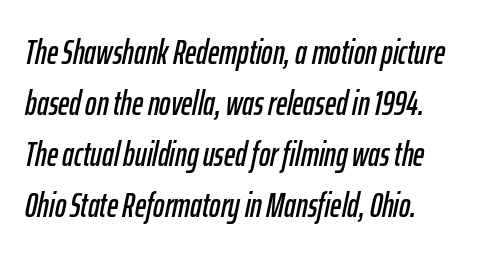
The line-height multiplier appears to be the usual default. Tracking value appears to be zero — textbook default spacing. Descenders are the only things crossing below the line. The passage shown leans; its letterforms are oblique.
